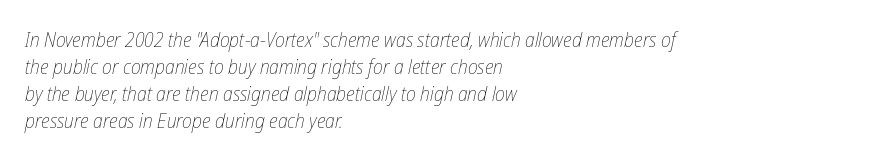
The image shows 20 px text type, italic (leaning right); set left-aligned, normal line spacing (1.35x), normal letter spacing, not underlined.
